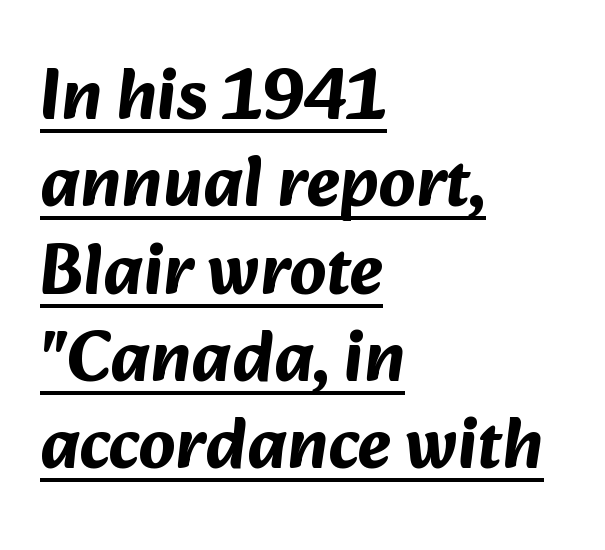
The image shows 71 px bold sans-serif type; set left-aligned, line spacing 1.23x, normal letter spacing, underlined; medium stroke contrast and a medium x-height.
